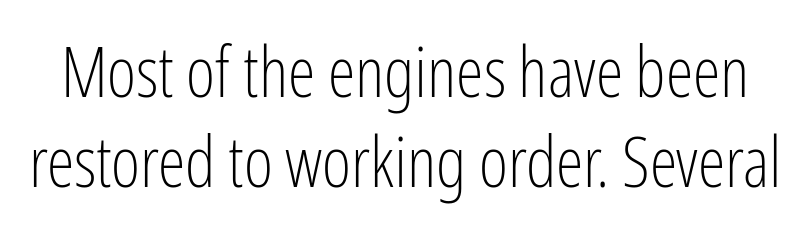
Q: Is the text bold? A: No.
Q: Is the text italic (slanted)? A: No, it is upright.
Q: Is the typeface a serif or a sans-serif typeface? A: Sans-serif.
Q: Is the text underlined? A: No.
Q: Is the spacing between letters normal or unusually wide? A: Normal.
Q: Is the spacing between lines tight, normal or loose? A: Normal.
Q: Width (condensed, normal, or wide)? A: Condensed.
Q: Stroke contrast? A: Low.
Q: x-height? A: Medium.
Q: Monospaced? A: No.
